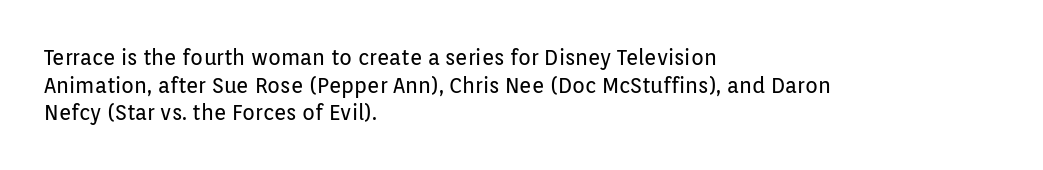
The image shows 21 px text type, upright; set left-aligned, normal line spacing (1.31x), normal letter spacing, not underlined.
